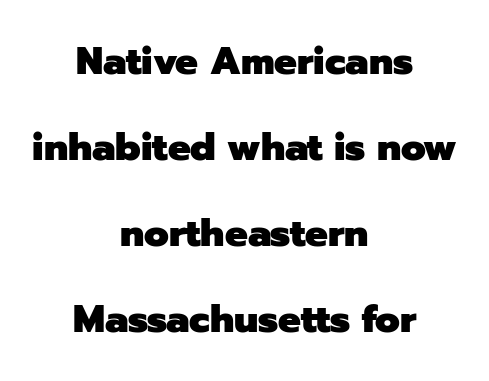
The image shows 38 px heavy sans-serif type, upright; set centered, loose line spacing (2.26x), normal letter spacing, not underlined; low stroke contrast and a medium x-height.
